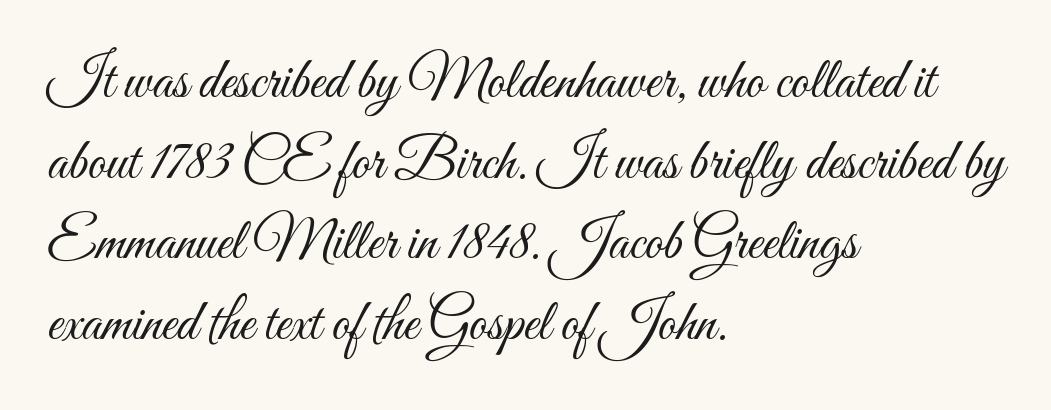
Q: Is the text bold? A: No.
Q: Is the text italic (slanted)? A: Yes.
Q: Is the text underlined? A: No.
Q: How is the paragraph aligned? A: Left-aligned.
Q: Is the spacing between letters normal or unusually wide? A: Normal.
Q: Is the spacing between lines tight, normal or loose? A: Normal.
Q: Width (condensed, normal, or wide)? A: Condensed.
Q: Stroke contrast? A: Medium.
Q: x-height? A: Small.
Q: Monospaced? A: No.
